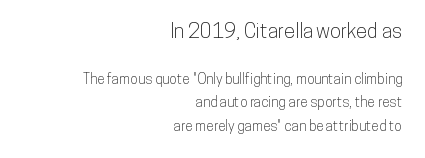
These lines were composed using upright roman letters. Students, observe: this is what conventionally led text looks like. The first block has been scaled up relative to the second. Check the space under the baseline: it is left empty.
